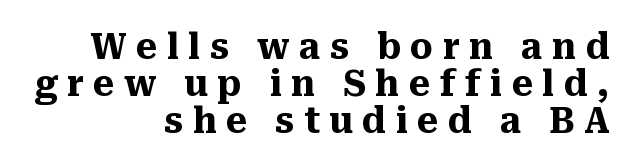
The image shows 36 px heavy serif type, upright; set right-aligned, tight line spacing (1.03x), unusually wide letter spacing (+0.26 em), not underlined; medium stroke contrast and a medium x-height.
